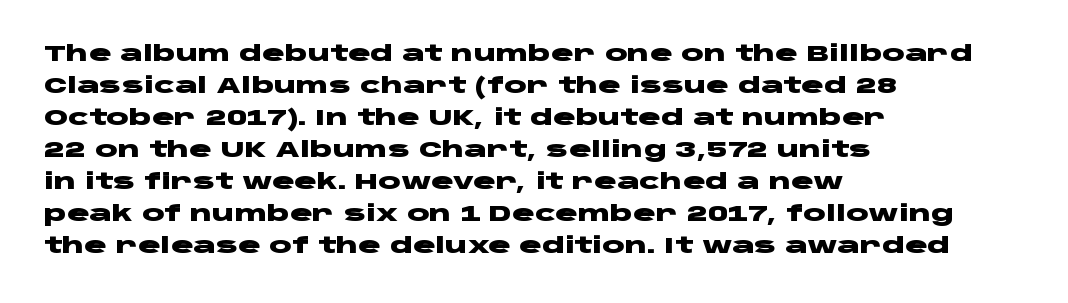
{"italic": "no", "bold": "yes", "underline": "no", "align": "left", "line_spacing": "normal", "line_spacing_ratio": 1.52, "letter_spacing": "normal", "letter_spacing_em": 0.0, "glyph_px": 21}
